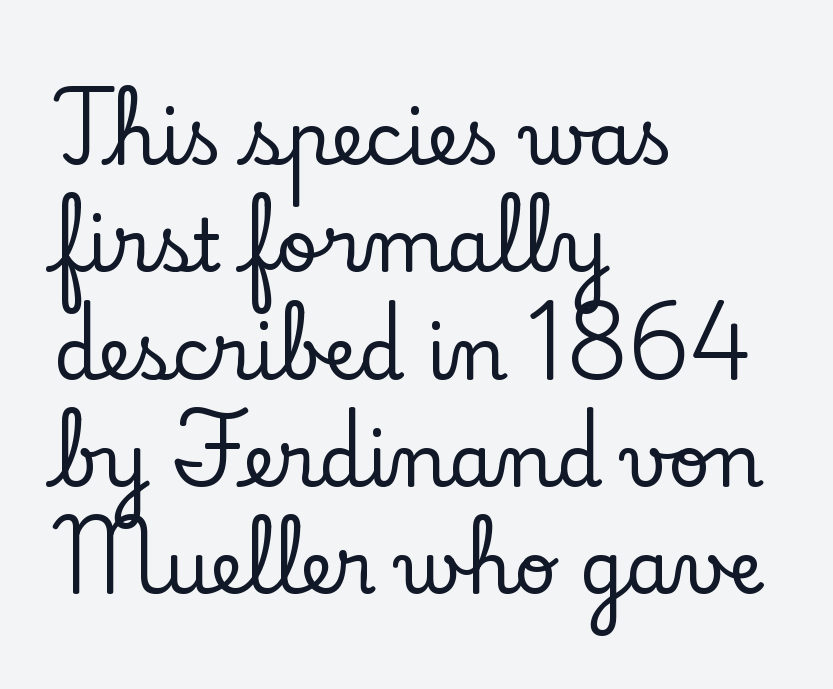
Q: Is the text italic (slanted)? A: No, it is upright.
Q: Is the typeface a serif or a sans-serif typeface? A: Serif.
Q: Is the text underlined? A: No.
Q: How is the paragraph aligned? A: Left-aligned.
Q: Is the spacing between letters normal or unusually wide? A: Normal.
Q: Is the spacing between lines tight, normal or loose? A: Normal.
Q: Width (condensed, normal, or wide)? A: Normal.
Q: Stroke contrast? A: Low.
Q: x-height? A: Small.
Q: Monospaced? A: No.
